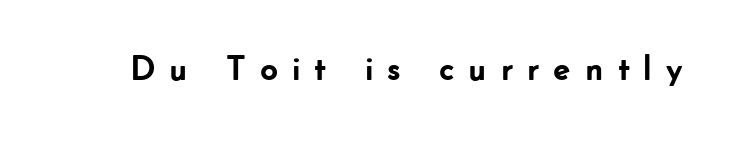
The image shows 35 px semibold sans-serif type, upright; set unusually wide letter spacing (+0.38 em), not underlined; low stroke contrast and a small x-height.
